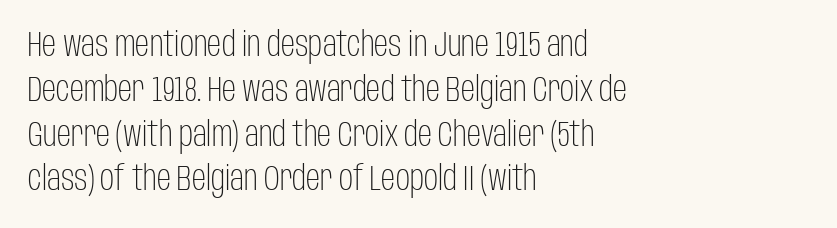
Q: Is the text bold? A: No.
Q: Is the text italic (slanted)? A: No, it is upright.
Q: Is the typeface a serif or a sans-serif typeface? A: Sans-serif.
Q: Is the text underlined? A: No.
Q: How is the paragraph aligned? A: Left-aligned.
Q: Is the spacing between letters normal or unusually wide? A: Normal.
Q: Is the spacing between lines tight, normal or loose? A: Normal.
Q: Width (condensed, normal, or wide)? A: Condensed.
Q: Stroke contrast? A: Low.
Q: x-height? A: Large.
Q: Monospaced? A: No.
